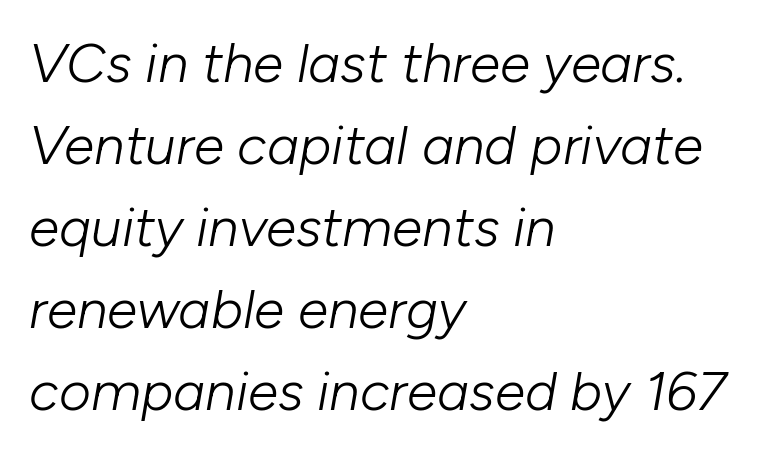
{"italic": "yes", "lean": "right", "slant_degrees": 10, "bold": "no", "weight": "light", "width": "normal", "stroke_contrast": "low", "x_height": "medium", "monospaced": "no", "underline": "no", "align": "left", "line_spacing": "normal", "line_spacing_ratio": 1.49, "letter_spacing": "normal", "letter_spacing_em": 0.0, "glyph_px": 55}
